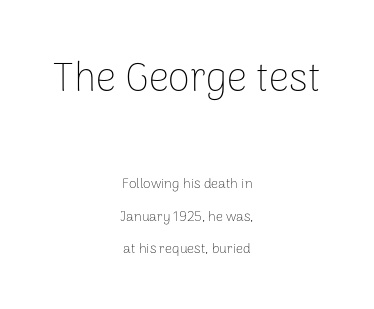
The gaps between neighbouring characters are ordinary and unremarkable. Baseline-to-baseline distance is far greater than the letter height. The rag falls on both sides of this text block equally. This is sans-serif lettering, the kind often seen on screens and signage. Weight: not bold — regular or lighter. The string is rendered with underlining switched off.
